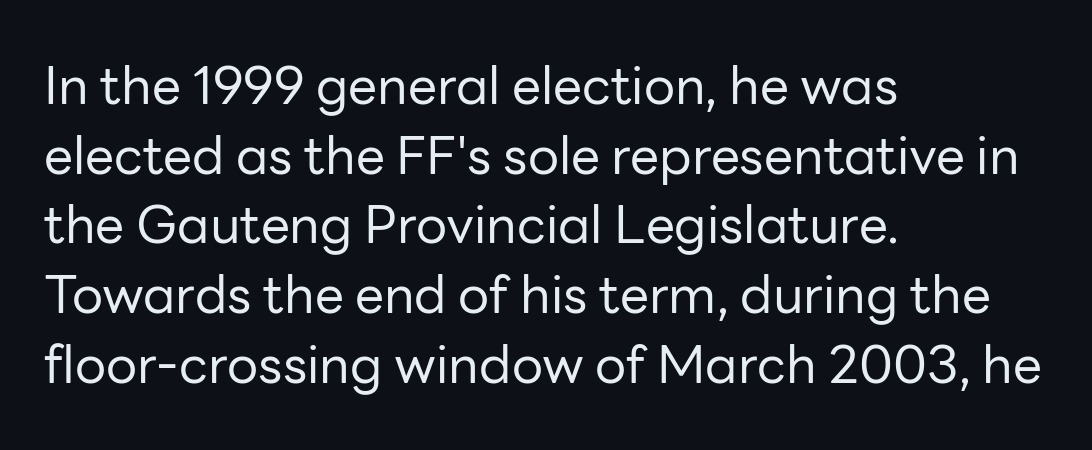
Q: Is the text bold? A: No.
Q: Is the text italic (slanted)? A: No, it is upright.
Q: Is the typeface a serif or a sans-serif typeface? A: Sans-serif.
Q: Is the text underlined? A: No.
Q: How is the paragraph aligned? A: Left-aligned.
Q: Is the spacing between letters normal or unusually wide? A: Normal.
Q: Is the spacing between lines tight, normal or loose? A: Normal.
Q: Width (condensed, normal, or wide)? A: Normal.
Q: Stroke contrast? A: Low.
Q: x-height? A: Medium.
Q: Monospaced? A: No.
